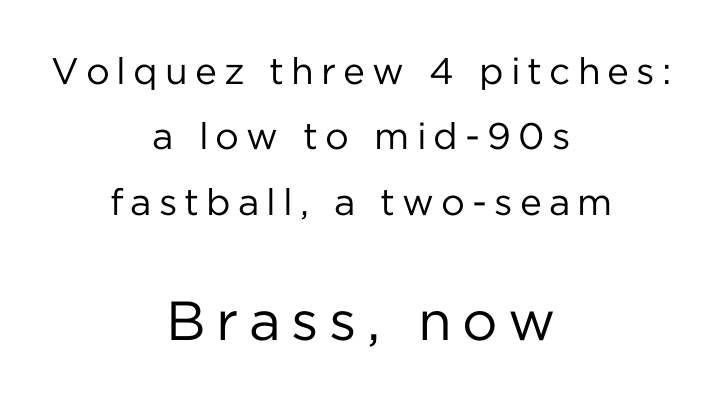
Q: Is the text bold? A: No.
Q: Is the text italic (slanted)? A: No, it is upright.
Q: Is the typeface a serif or a sans-serif typeface? A: Sans-serif.
Q: Is the text underlined? A: No.
Q: How is the paragraph aligned? A: Centered.
Q: Which block of text is set in a larger size, the first (top) or the second (bottom)? A: The second (bottom) one.
Q: Width (condensed, normal, or wide)? A: Normal.
Q: Stroke contrast? A: Low.
Q: x-height? A: Medium.
Q: Monospaced? A: No.
